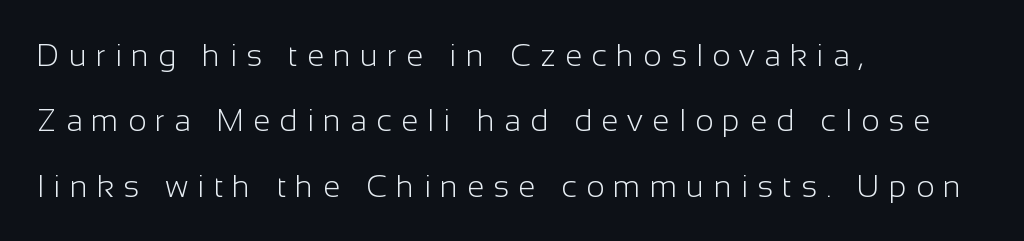
{"serif": "no", "italic": "no", "bold": "no", "weight": "light", "width": "normal", "stroke_contrast": "low", "x_height": "medium", "monospaced": "no", "underline": "no", "align": "left", "line_spacing": "loose", "line_spacing_ratio": 2.11, "letter_spacing": "wide", "letter_spacing_em": 0.3, "glyph_px": 31}
